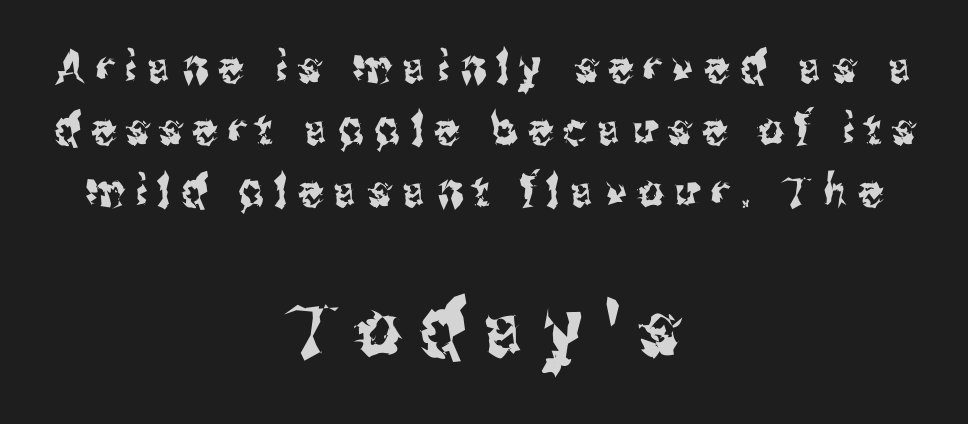
The image shows 77 px condensed sans-serif type, upright; set centered, normal line spacing (1.41x), unusually wide letter spacing (+0.25 em), not underlined; the second (bottom) block is 1.75x larger; medium stroke contrast and a medium x-height.
